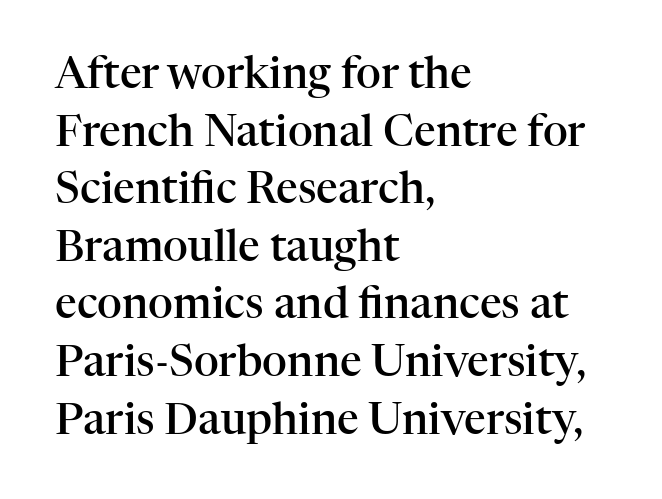
Q: Is the text bold? A: Semi-bold.
Q: Is the text italic (slanted)? A: No, it is upright.
Q: Is the typeface a serif or a sans-serif typeface? A: Serif.
Q: Is the text underlined? A: No.
Q: How is the paragraph aligned? A: Left-aligned.
Q: Is the spacing between letters normal or unusually wide? A: Normal.
Q: Is the spacing between lines tight, normal or loose? A: Normal.
Q: Width (condensed, normal, or wide)? A: Normal.
Q: Stroke contrast? A: High.
Q: x-height? A: Medium.
Q: Monospaced? A: No.
